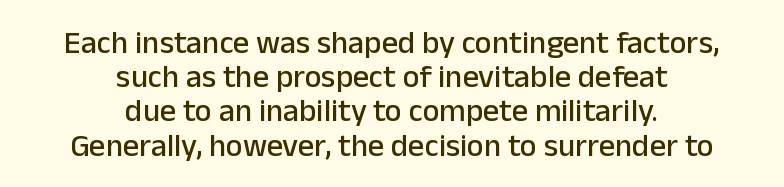
{"serif": "no", "italic": "no", "width": "normal", "stroke_contrast": "low", "x_height": "medium", "monospaced": "no", "underline": "no", "align": "center", "line_spacing": "tight", "line_spacing_ratio": 1.07, "letter_spacing": "normal", "letter_spacing_em": 0.0, "glyph_px": 32}
